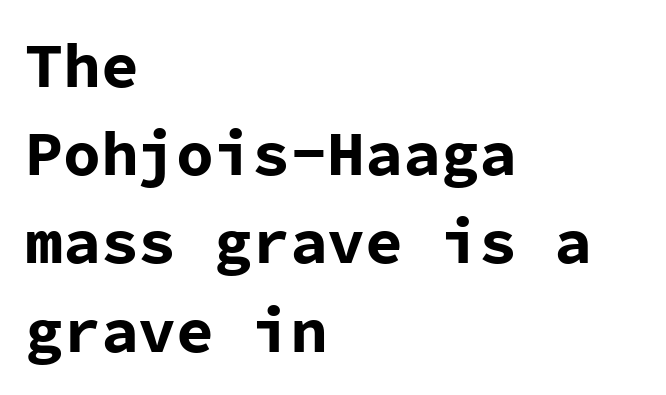
{"serif": "no", "italic": "no", "bold": "yes", "weight": "bold", "width": "normal", "stroke_contrast": "low", "x_height": "medium", "monospaced": "yes", "underline": "no", "align": "left", "line_spacing": "normal", "line_spacing_ratio": 1.4, "letter_spacing": "normal", "letter_spacing_em": 0.0, "glyph_px": 63}
